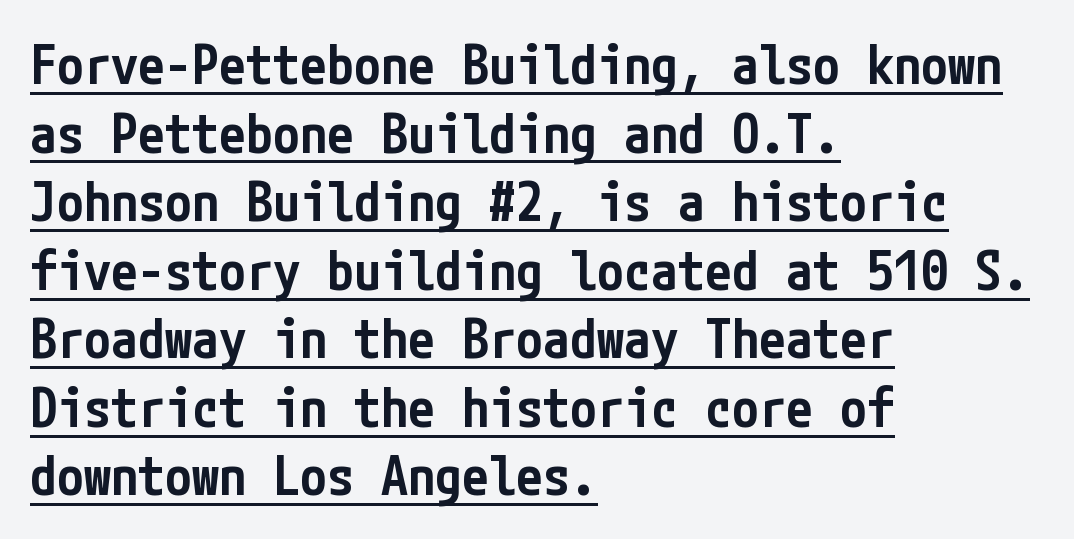
The leading is moderate, giving the passage an even texture. Slightly chunky letters — semibold, I'd say, not full bold. This is the regular roman posture of the typeface. Letter spacing: default. Line beginnings align vertically; line endings do not. The font family rendered here belongs to the sans-serif group.
